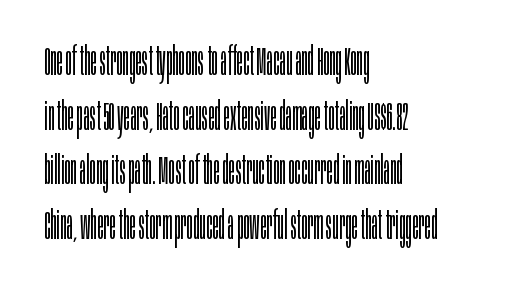
The image shows 39 px light, condensed sans-serif type, upright; set left-aligned, normal line spacing (1.4x), normal letter spacing, not underlined; low stroke contrast and a large x-height.
